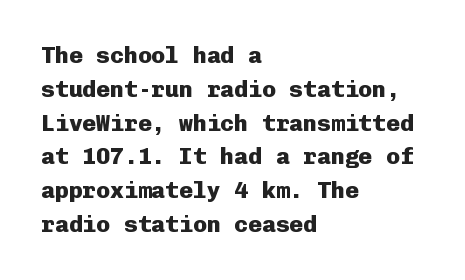
{"italic": "no", "bold": "yes", "underline": "no", "align": "left", "line_spacing": "normal", "line_spacing_ratio": 1.47, "letter_spacing": "normal", "letter_spacing_em": 0.0, "glyph_px": 23}
